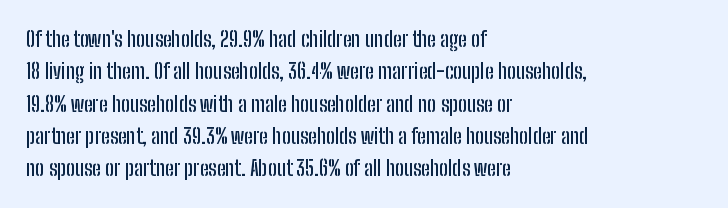
{"italic": "no", "underline": "no", "align": "left", "line_spacing": "normal", "line_spacing_ratio": 1.54, "letter_spacing": "normal", "letter_spacing_em": 0.0, "glyph_px": 21}
